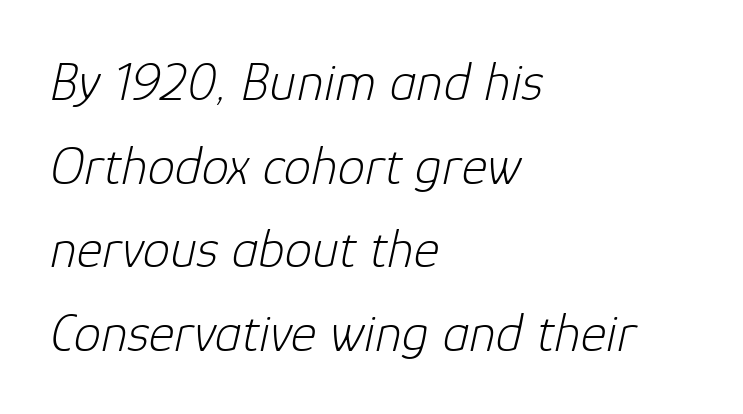
{"italic": "yes", "lean": "right", "slant_degrees": 12, "bold": "no", "weight": "light", "width": "normal", "stroke_contrast": "low", "x_height": "medium", "monospaced": "no", "underline": "no", "align": "left", "line_spacing": "normal", "line_spacing_ratio": 1.52, "letter_spacing": "normal", "letter_spacing_em": 0.0, "glyph_px": 55}
